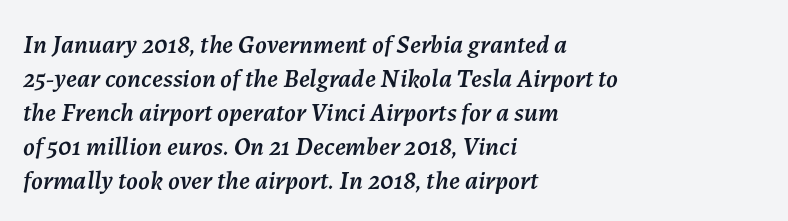
{"italic": "yes", "lean": "right", "slant_degrees": 7, "underline": "no", "align": "left", "line_spacing": "normal", "line_spacing_ratio": 1.31, "letter_spacing": "normal", "letter_spacing_em": 0.0, "glyph_px": 26}
